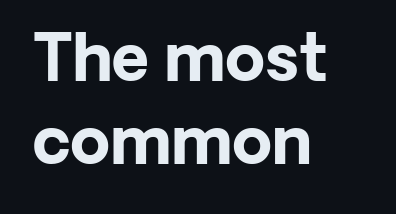
{"serif": "no", "italic": "no", "bold": "yes", "weight": "bold", "width": "normal", "stroke_contrast": "low", "x_height": "medium", "monospaced": "no", "underline": "no", "align": "left", "line_spacing": "normal", "line_spacing_ratio": 1.3, "letter_spacing": "normal", "letter_spacing_em": 0.0, "glyph_px": 64}
